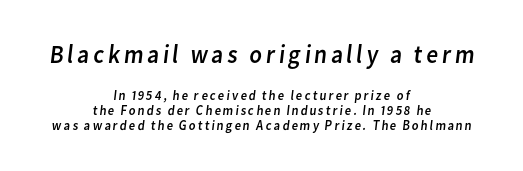
The more generous point size was reserved for the upper chunk. The letters look calm and open, with moderate or lighter stems. Whoever set this chose condensed vertical rhythm over breathing room. Words float on clear page, feet unadorned.
